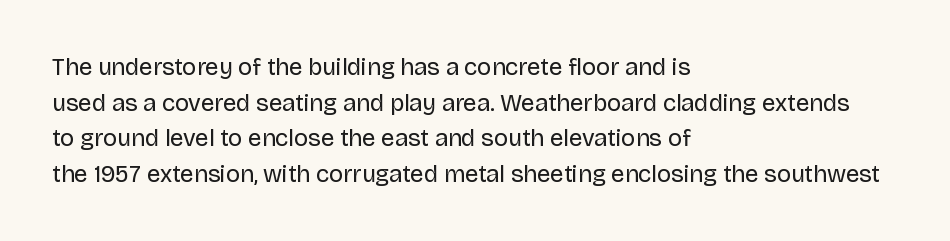
No italicization has been applied; the sample stays upright. Each line starts at the same left margin while the right side varies. Weight: regular or lighter. Compared with typical paragraphs, the rows here are spaced about the same. No extra tracking has been applied to these lines. Any mark beneath the type? The region is blank.
